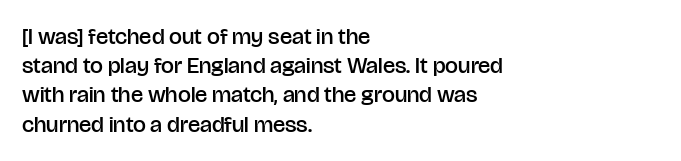
Every row of glyphs begins at an identical x-position on the left. Quick note: not italic, upright. A typesetter would call this zero additional tracking. Check under the words: just untouched page.
